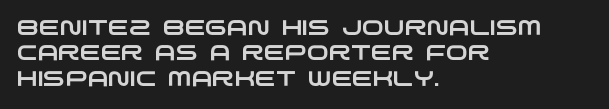
Q: Is the text underlined? A: No.
Q: How is the paragraph aligned? A: Left-aligned.
Q: Is the spacing between letters normal or unusually wide? A: Normal.
